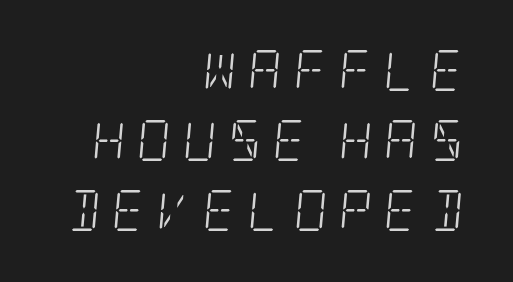
Q: Is the text bold? A: No.
Q: Is the text italic (slanted)? A: Yes, it leans right by about 5 degrees.
Q: Is the typeface a serif or a sans-serif typeface? A: Serif.
Q: Is the text underlined? A: No.
Q: How is the paragraph aligned? A: Right-aligned.
Q: Is the spacing between letters normal or unusually wide? A: Unusually wide.
Q: Width (condensed, normal, or wide)? A: Condensed.
Q: Stroke contrast? A: Low.
Q: x-height? A: Large.
